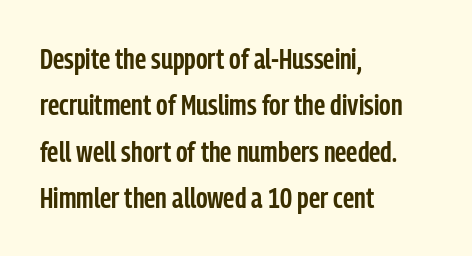
Notice the strokes are somewhat thickened but not fully heavy: this is a semibold. Honestly, the letter spacing is just normal — you wouldn't notice it. In CSS terms this would be text-align: left. Stroke terminals: plain, sans-serif.
